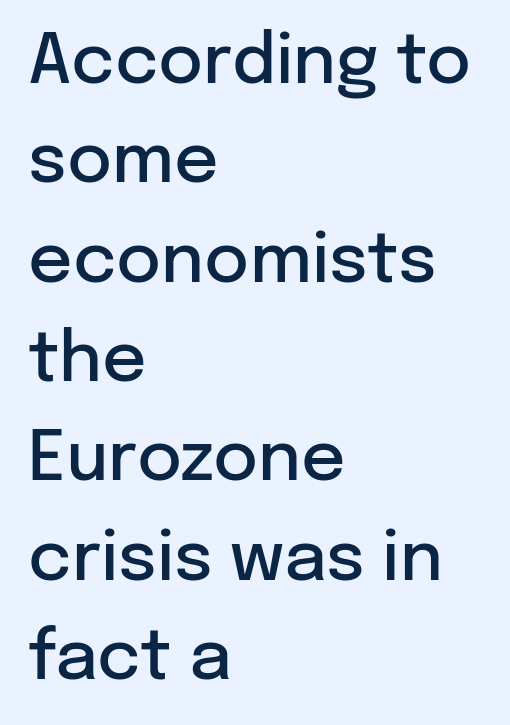
Q: Is the text bold? A: Semi-bold.
Q: Is the text italic (slanted)? A: No, it is upright.
Q: Is the typeface a serif or a sans-serif typeface? A: Sans-serif.
Q: Is the text underlined? A: No.
Q: How is the paragraph aligned? A: Left-aligned.
Q: Is the spacing between letters normal or unusually wide? A: Normal.
Q: Is the spacing between lines tight, normal or loose? A: Normal.
Q: Width (condensed, normal, or wide)? A: Normal.
Q: Stroke contrast? A: Low.
Q: x-height? A: Medium.
Q: Monospaced? A: No.
